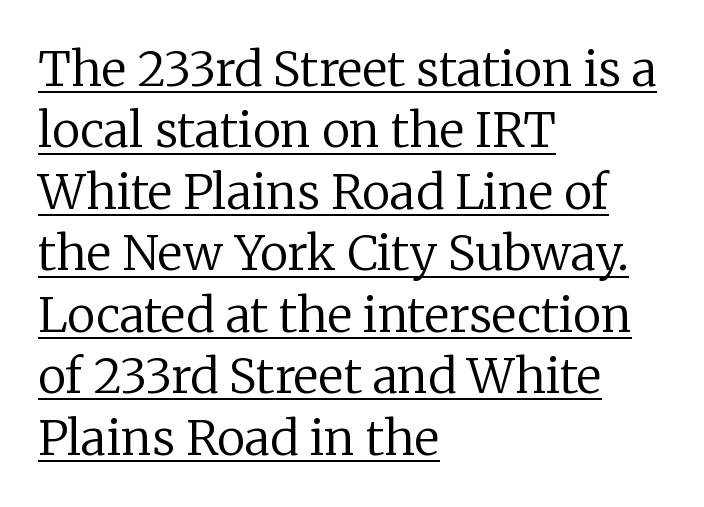
The rendering anchors every line to the left-hand side. These lines sit exactly where default settings would place them. Unlike italic type, these characters show no tilt at all. The glyphs are accompanied by a horizontal stroke just below them. The rendering shows small feet on the letterforms — a serif design.
